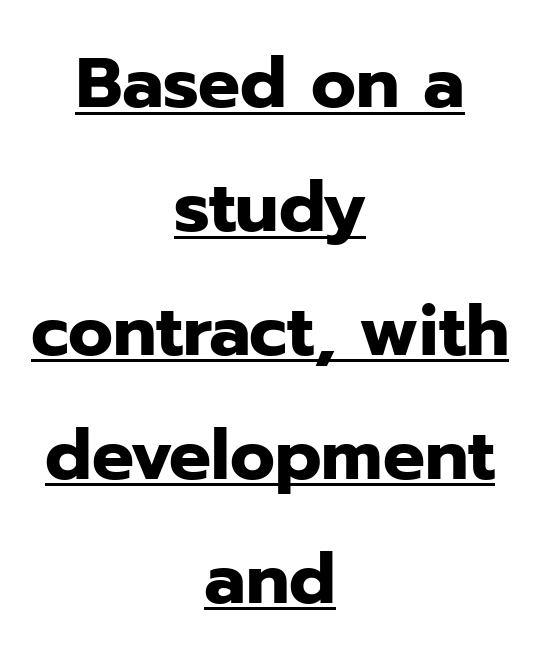
The axis of the letterforms is exactly vertical. This rendering employs a face without finishing strokes, i.e., a sans-serif. Every word sits above its own underline. Looks like regular typesetting: each glyph gets only the width it needs.
